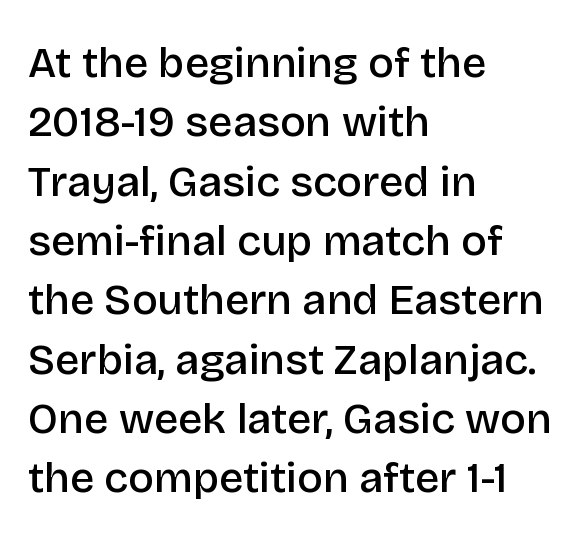
Caption: multi-line text, flush left, ragged right. Students, this is semibold: more ink than regular, less than bold. This rendering leaves character spacing at its baseline value. In terms of leading, this rendering sits right in the middle. Lines of text with bare space underneath.
